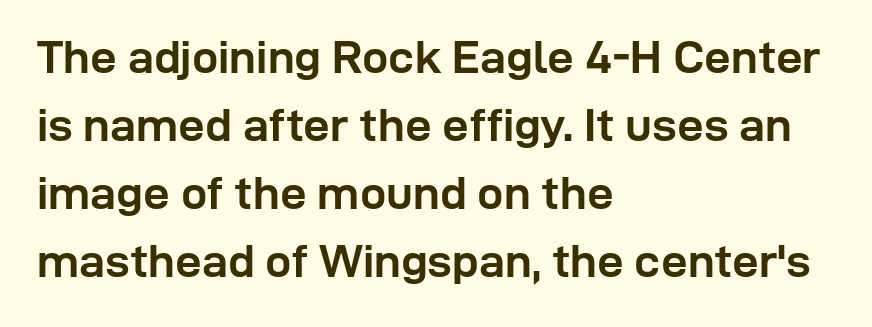
Q: Is the text bold? A: Yes.
Q: Is the text italic (slanted)? A: No, it is upright.
Q: Is the typeface a serif or a sans-serif typeface? A: Sans-serif.
Q: Is the text underlined? A: No.
Q: How is the paragraph aligned? A: Left-aligned.
Q: Is the spacing between letters normal or unusually wide? A: Normal.
Q: Is the spacing between lines tight, normal or loose? A: Normal.
Q: Width (condensed, normal, or wide)? A: Normal.
Q: Stroke contrast? A: Low.
Q: x-height? A: Medium.
Q: Monospaced? A: No.
